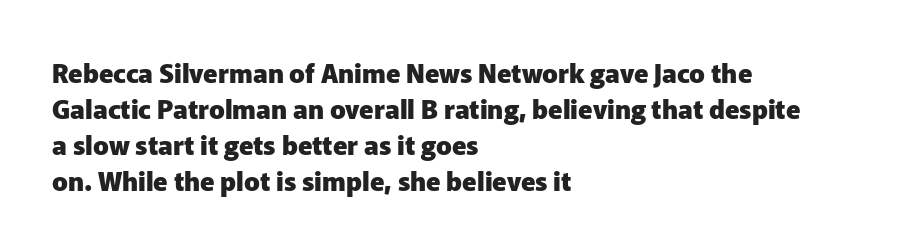
{"italic": "no", "bold": "yes", "underline": "no", "align": "left", "line_spacing": "normal", "line_spacing_ratio": 1.39, "letter_spacing": "normal", "letter_spacing_em": 0.0, "glyph_px": 26}
